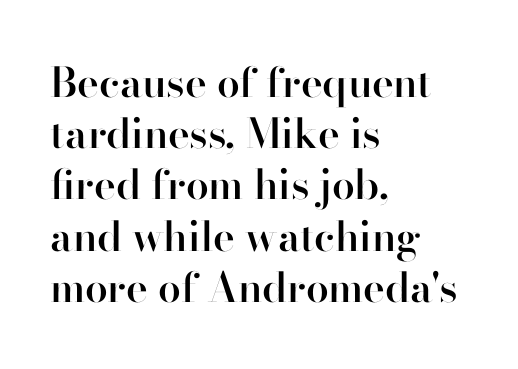
The image shows 41 px semibold sans-serif type, upright; set left-aligned, normal line spacing (1.25x), normal letter spacing, not underlined; high stroke contrast and a small x-height.
